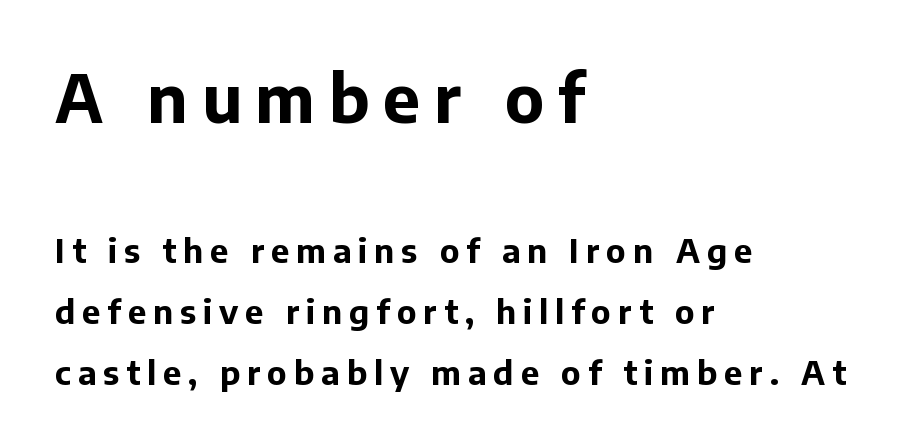
The designer went with a sans here, leaving each stem footless. A typesetter would mark this as roman, not italic. All the whitespace from short lines collects on the right. Think of a printed novel: that variable character pitch is what you see here. The more generous point size was reserved for the upper chunk. No word sits above an underline.
